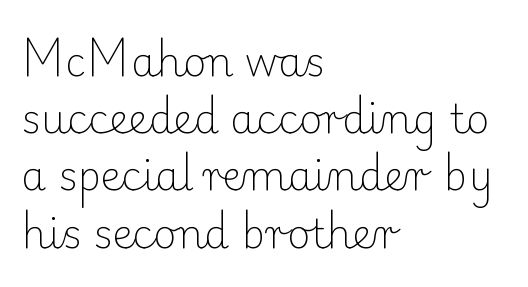
The image shows 40 px light serif type, upright; set left-aligned, normal line spacing (1.43x), normal letter spacing, not underlined; low stroke contrast and a small x-height.
